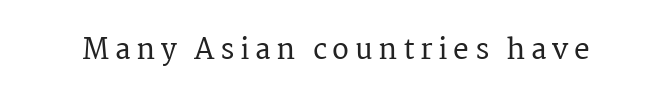
How are the letters spaced? Widely, with obvious added tracking. Descenders hang freely into open space. Unlike a clean sans, this face finishes its strokes with serifs. The specimen reads as upright at a glance. You could not count columns in this text — the font is proportionally spaced.
